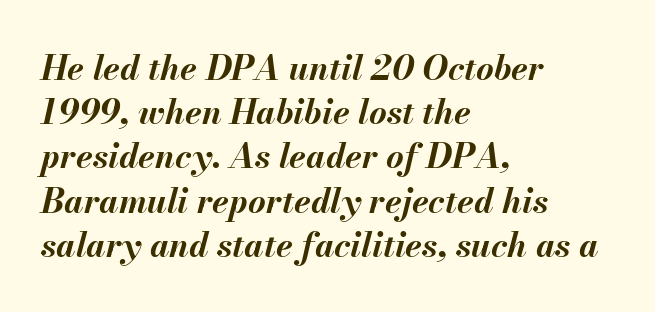
The image shows 34 px bold type, italic (leaning right); set left-aligned, normal line spacing (1.3x), normal letter spacing, not underlined; medium stroke contrast and a small x-height.
